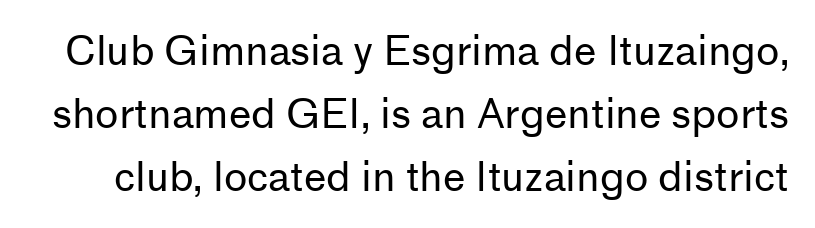
{"serif": "no", "italic": "no", "bold": "no", "weight": "regular", "width": "normal", "stroke_contrast": "low", "x_height": "medium", "monospaced": "no", "underline": "no", "line_spacing": "normal", "line_spacing_ratio": 1.57, "letter_spacing": "normal", "letter_spacing_em": 0.0, "glyph_px": 40}
